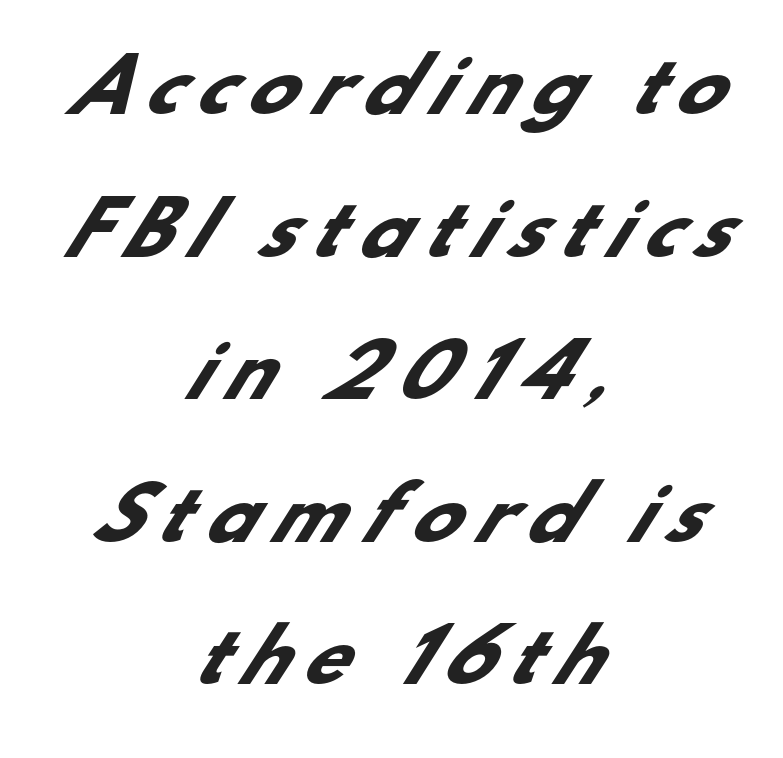
The letters advance in unequal steps, a hallmark of proportional type. The designer dialed line spacing up above the default. How heavy is the stroke? Heavy — this is a bold. Honestly, the letter spacing is so wide it's the main thing you notice. Each letter's strokes conclude bluntly, with no projecting serifs.
